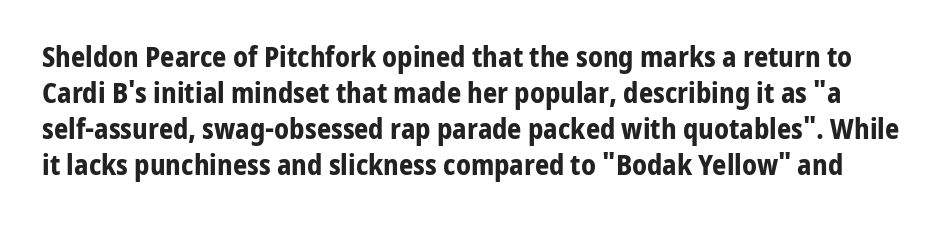
The image shows 28 px bold sans-serif type, upright; set normal line spacing (1.28x), normal letter spacing, not underlined; low stroke contrast and a medium x-height.
